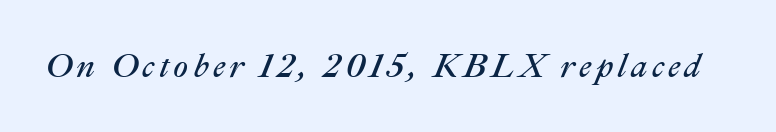
The image shows 33 px regular-weight type, italic (leaning right); set not underlined; medium stroke contrast and a medium x-height.
